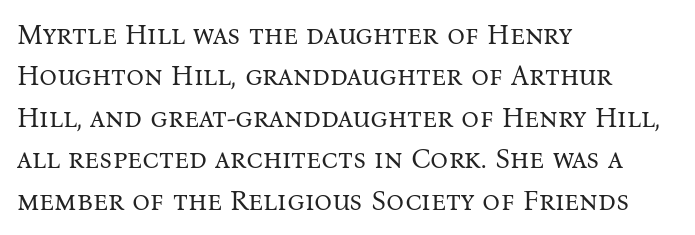
How would I describe the line gaps? Plain and ordinary. A classic flush-left, rag-right setting is used for this passage. Small tapered or slab feet sit at the stroke ends, so this counts as serif. The letters advance in unequal steps, a hallmark of proportional type.
